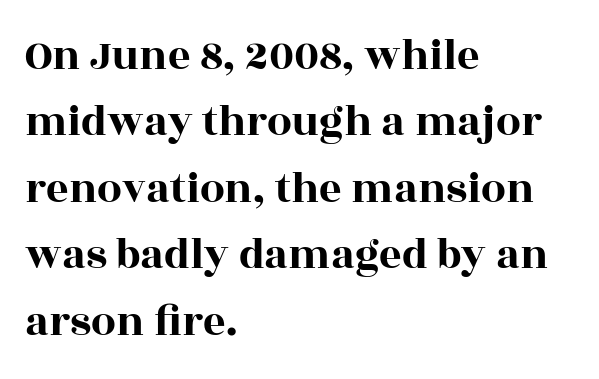
{"serif": "yes", "italic": "no", "width": "wide", "x_height": "large", "monospaced": "no", "underline": "no", "align": "left", "line_spacing": "normal", "line_spacing_ratio": 1.51, "letter_spacing": "normal", "letter_spacing_em": 0.0, "glyph_px": 44}
